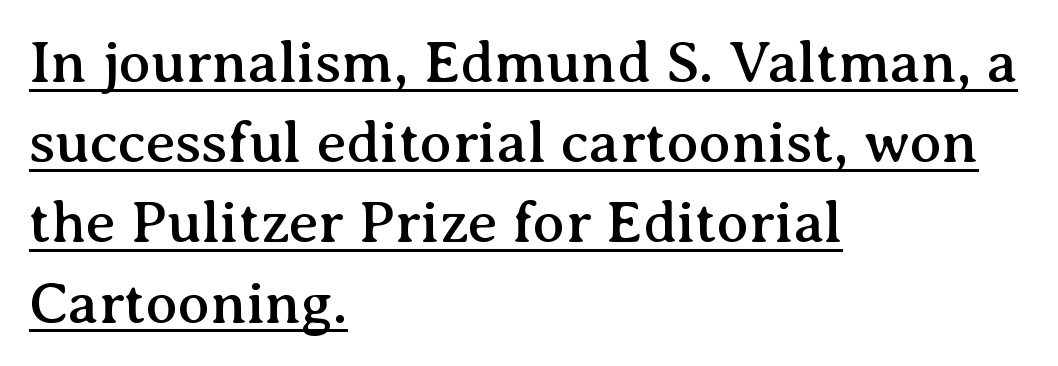
{"serif": "yes", "italic": "no", "width": "normal", "stroke_contrast": "medium", "x_height": "medium", "monospaced": "no", "underline": "yes", "align": "left", "line_spacing": "normal", "line_spacing_ratio": 1.36, "letter_spacing": "normal", "letter_spacing_em": 0.0, "glyph_px": 59}
